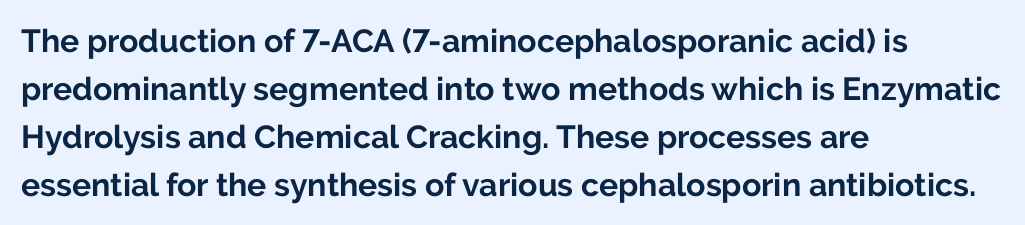
It's the straight-up-and-down kind of type. Tracking value appears to be zero — textbook default spacing. Regarding leading, the lines here are spaced in the standard way. The string is rendered with underlining switched off.
